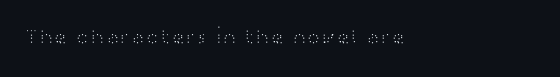
The space directly below the letters is spotless. Quick note: not italic, upright. The line texture is even and compact thanks to regular tracking. These glyphs show unthickened strokes, regular width or finer.
